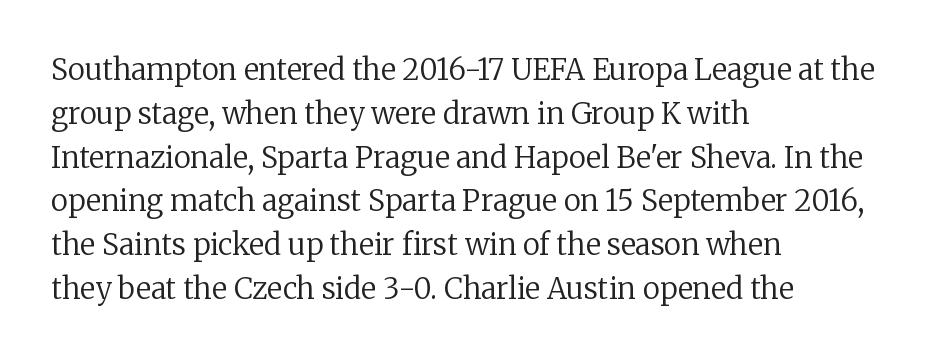
The image shows 29 px regular-weight serif type, upright; set left-aligned, normal line spacing (1.51x), normal letter spacing, not underlined; low stroke contrast and a medium x-height.
